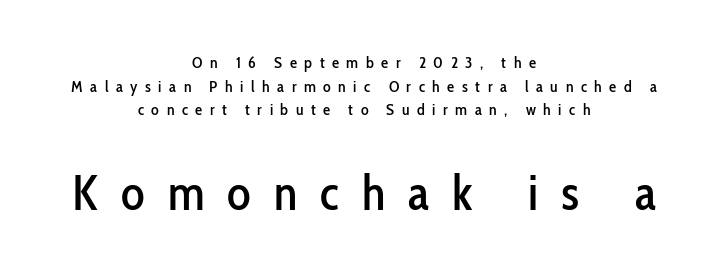
Q: Is the text italic (slanted)? A: No, it is upright.
Q: Is the typeface a serif or a sans-serif typeface? A: Sans-serif.
Q: Is the text underlined? A: No.
Q: How is the paragraph aligned? A: Centered.
Q: Is the spacing between letters normal or unusually wide? A: Unusually wide.
Q: Is the spacing between lines tight, normal or loose? A: Normal.
Q: Which block of text is set in a larger size, the first (top) or the second (bottom)? A: The second (bottom) one.
Q: Width (condensed, normal, or wide)? A: Condensed.
Q: Stroke contrast? A: Low.
Q: x-height? A: Medium.
Q: Monospaced? A: No.
